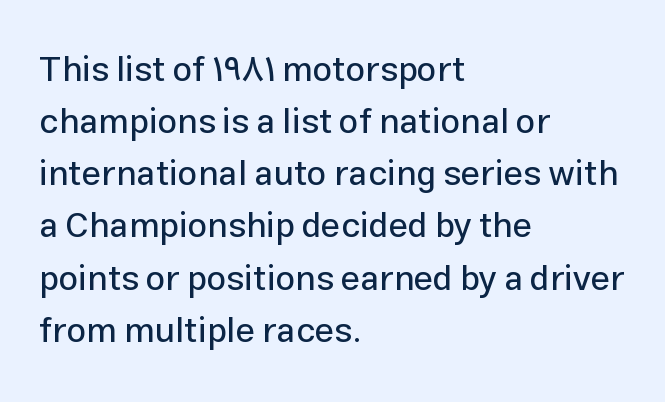
The image shows 35 px sans-serif type, upright; set left-aligned, normal line spacing (1.49x), normal letter spacing, not underlined; low stroke contrast and a medium x-height.
